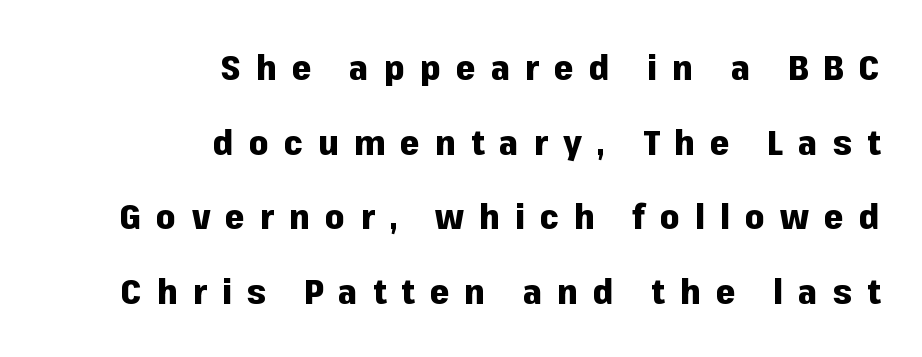
Q: Is the text bold? A: Yes.
Q: Is the text italic (slanted)? A: No, it is upright.
Q: Is the typeface a serif or a sans-serif typeface? A: Sans-serif.
Q: Is the text underlined? A: No.
Q: How is the paragraph aligned? A: Right-aligned.
Q: Is the spacing between letters normal or unusually wide? A: Unusually wide.
Q: Is the spacing between lines tight, normal or loose? A: Loose.
Q: Width (condensed, normal, or wide)? A: Normal.
Q: Stroke contrast? A: Low.
Q: x-height? A: Medium.
Q: Monospaced? A: No.
